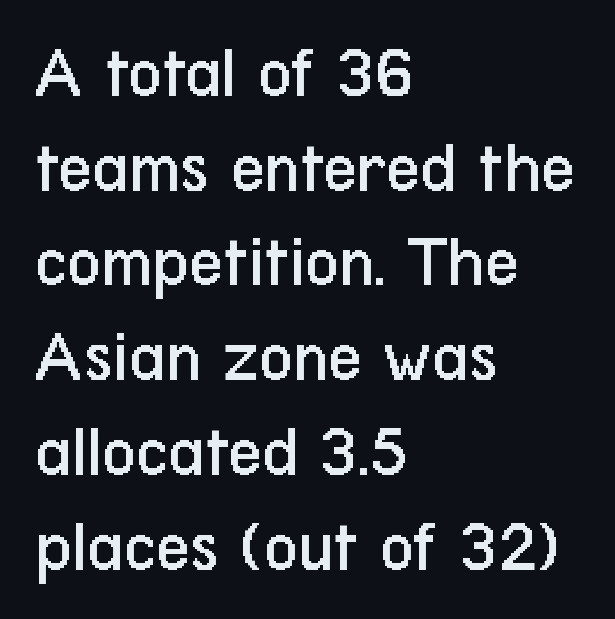
Q: Is the text bold? A: No.
Q: Is the text italic (slanted)? A: No, it is upright.
Q: Is the typeface a serif or a sans-serif typeface? A: Sans-serif.
Q: Is the text underlined? A: No.
Q: How is the paragraph aligned? A: Left-aligned.
Q: Is the spacing between letters normal or unusually wide? A: Normal.
Q: Is the spacing between lines tight, normal or loose? A: Normal.
Q: Width (condensed, normal, or wide)? A: Condensed.
Q: Stroke contrast? A: Low.
Q: x-height? A: Medium.
Q: Monospaced? A: No.
